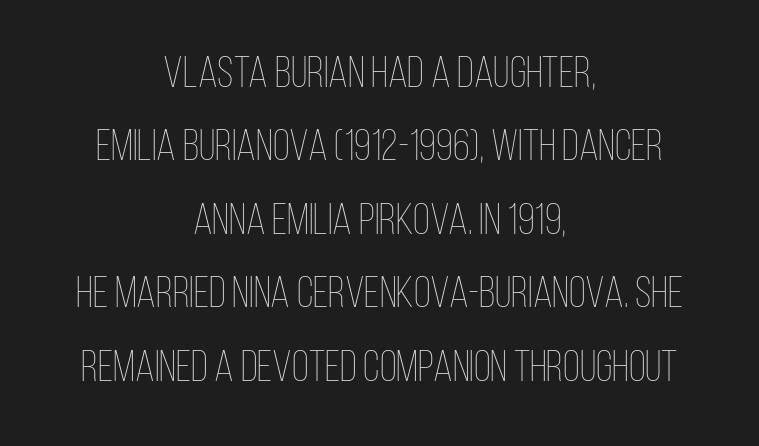
{"italic": "no", "bold": "no", "weight": "thin", "width": "condensed", "stroke_contrast": "low", "x_height": "large", "monospaced": "no", "underline": "no", "align": "center", "line_spacing": "normal", "line_spacing_ratio": 1.67, "letter_spacing": "normal", "letter_spacing_em": 0.0, "glyph_px": 44}
